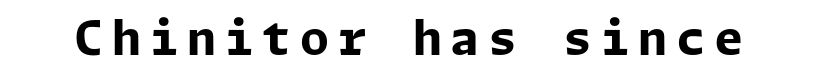
Q: Is the text bold? A: Yes.
Q: Is the text italic (slanted)? A: No, it is upright.
Q: Is the typeface a serif or a sans-serif typeface? A: Sans-serif.
Q: Is the text underlined? A: No.
Q: Width (condensed, normal, or wide)? A: Normal.
Q: Stroke contrast? A: Low.
Q: x-height? A: Medium.
